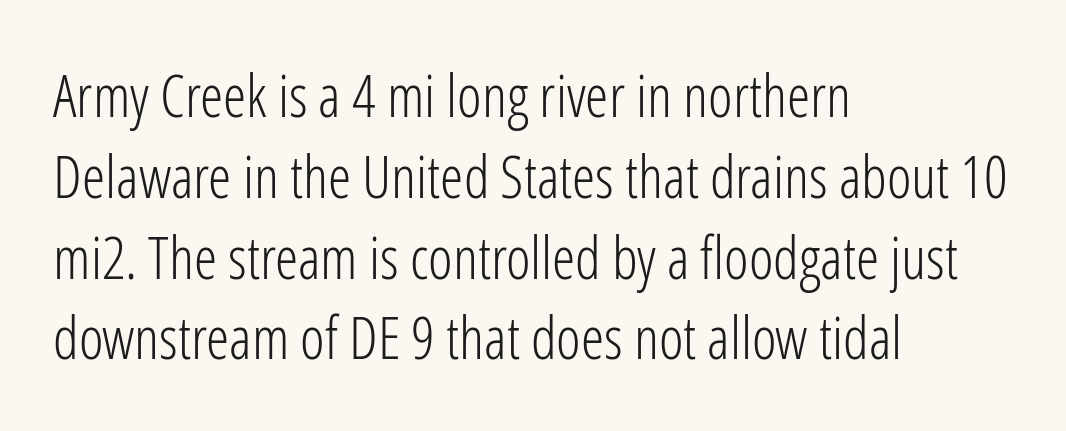
{"serif": "no", "italic": "no", "bold": "no", "weight": "light", "width": "condensed", "stroke_contrast": "low", "x_height": "medium", "monospaced": "no", "underline": "no", "align": "left", "line_spacing": "normal", "line_spacing_ratio": 1.37, "letter_spacing": "normal", "letter_spacing_em": 0.0, "glyph_px": 59}
